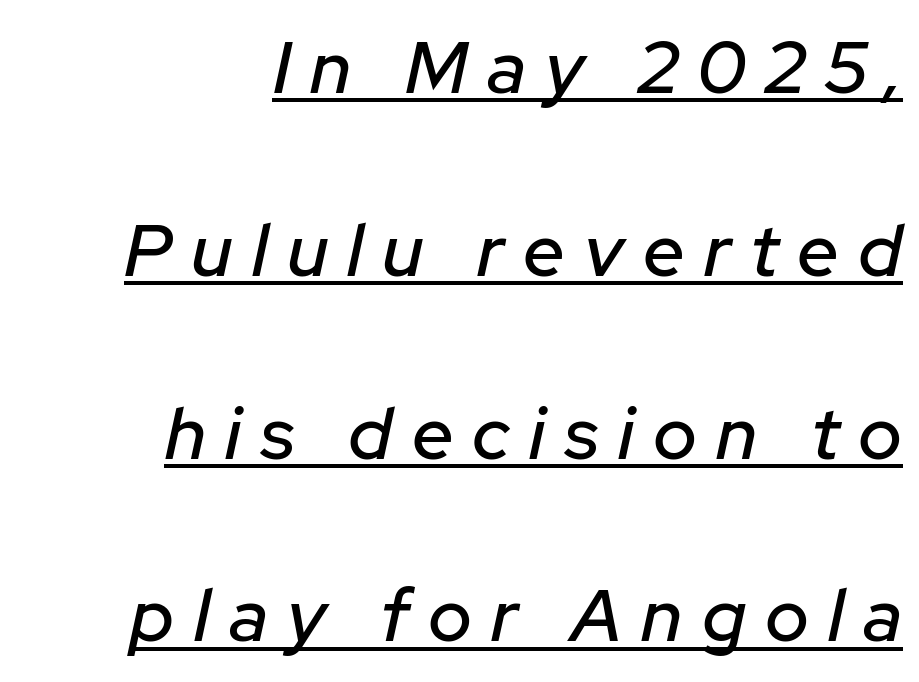
The image shows 74 px text type, italic (leaning right); set right-aligned, loose line spacing (2.47x), unusually wide letter spacing (+0.26 em), underlined; low stroke contrast and a medium x-height.
